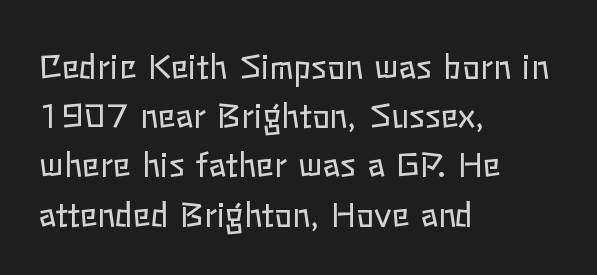
Q: Is the text bold? A: No.
Q: Is the text italic (slanted)? A: No, it is upright.
Q: Is the text underlined? A: No.
Q: How is the paragraph aligned? A: Left-aligned.
Q: Is the spacing between letters normal or unusually wide? A: Normal.
Q: Is the spacing between lines tight, normal or loose? A: Normal.
Q: Width (condensed, normal, or wide)? A: Normal.
Q: Stroke contrast? A: Low.
Q: x-height? A: Medium.
Q: Monospaced? A: No.
